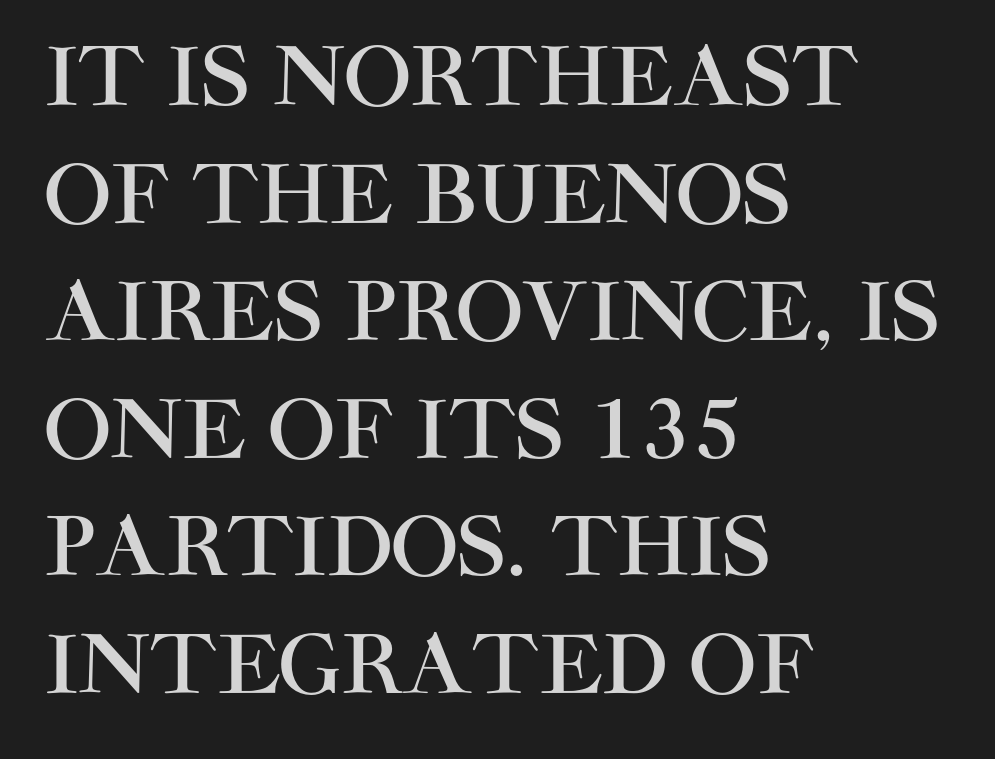
Rendered with straight, roman letterforms. Caption: standard tracking, unaltered. The gap between lines stays unmarked. The letters carry no serifs — their stems end cleanly without finishing strokes. This sample has the flowing, uneven cadence of proportional lettering.
